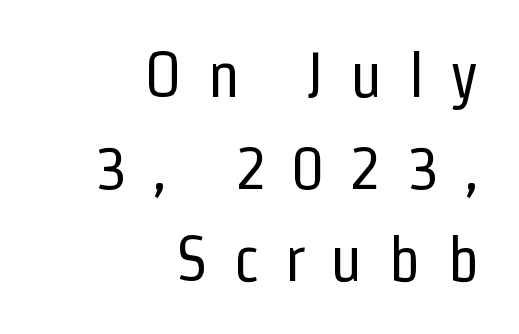
{"serif": "no", "italic": "no", "bold": "no", "weight": "regular", "width": "condensed", "stroke_contrast": "low", "x_height": "medium", "monospaced": "no", "underline": "no", "align": "right", "line_spacing": "normal", "line_spacing_ratio": 1.46, "letter_spacing": "wide", "letter_spacing_em": 0.41, "glyph_px": 63}
